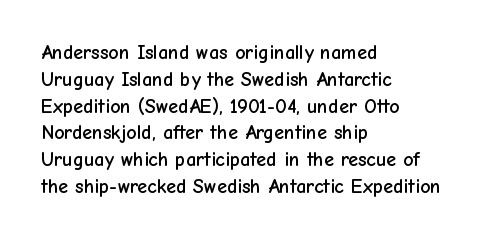
{"italic": "no", "underline": "no", "align": "left", "line_spacing": "normal", "line_spacing_ratio": 1.34, "letter_spacing": "normal", "letter_spacing_em": 0.0, "glyph_px": 20}
